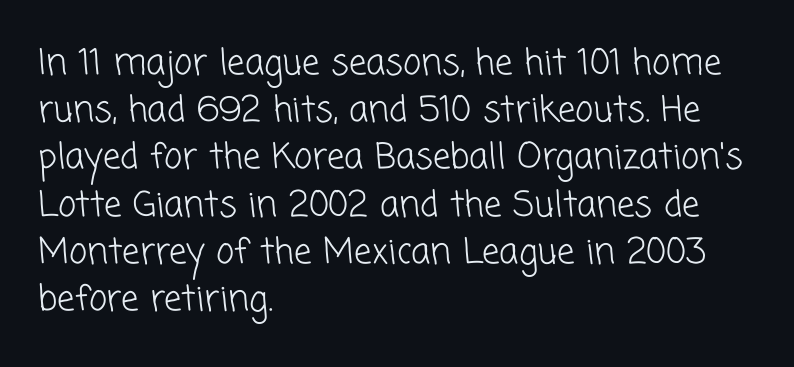
Q: Is the text bold? A: No.
Q: Is the typeface a serif or a sans-serif typeface? A: Sans-serif.
Q: Is the text underlined? A: No.
Q: How is the paragraph aligned? A: Left-aligned.
Q: Is the spacing between letters normal or unusually wide? A: Normal.
Q: Is the spacing between lines tight, normal or loose? A: Normal.
Q: Width (condensed, normal, or wide)? A: Normal.
Q: Stroke contrast? A: Low.
Q: x-height? A: Medium.
Q: Monospaced? A: No.
